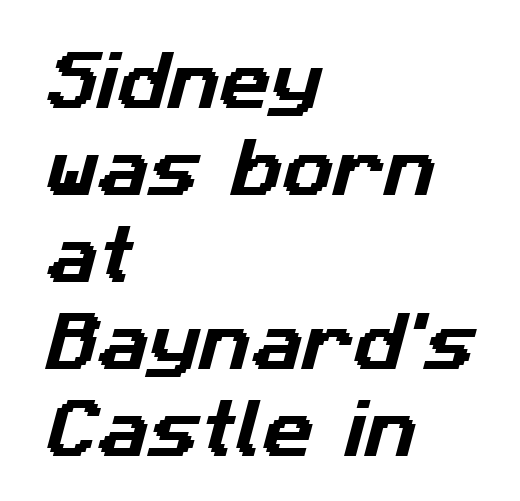
Q: Is the typeface a serif or a sans-serif typeface? A: Sans-serif.
Q: Is the text underlined? A: No.
Q: How is the paragraph aligned? A: Left-aligned.
Q: Is the spacing between letters normal or unusually wide? A: Normal.
Q: Is the spacing between lines tight, normal or loose? A: Normal.
Q: Width (condensed, normal, or wide)? A: Normal.
Q: Stroke contrast? A: Low.
Q: x-height? A: Medium.
Q: Monospaced? A: No.
